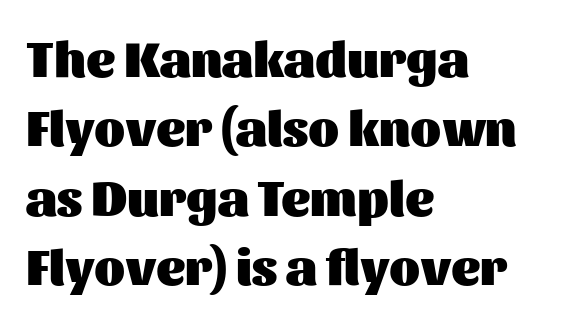
Q: Is the text bold? A: Yes.
Q: Is the text italic (slanted)? A: No, it is upright.
Q: Is the typeface a serif or a sans-serif typeface? A: Sans-serif.
Q: Is the text underlined? A: No.
Q: How is the paragraph aligned? A: Left-aligned.
Q: Is the spacing between letters normal or unusually wide? A: Normal.
Q: Is the spacing between lines tight, normal or loose? A: Normal.
Q: Width (condensed, normal, or wide)? A: Normal.
Q: Stroke contrast? A: Medium.
Q: x-height? A: Medium.
Q: Monospaced? A: No.
